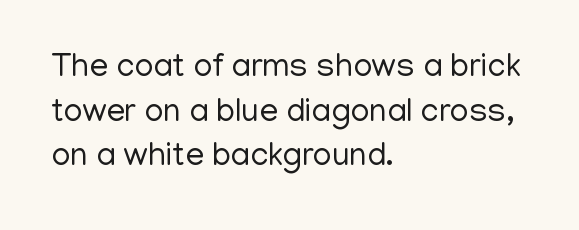
{"serif": "no", "italic": "no", "bold": "no", "weight": "regular", "width": "normal", "stroke_contrast": "low", "x_height": "medium", "monospaced": "no", "underline": "no", "align": "left", "line_spacing": "normal", "line_spacing_ratio": 1.35, "letter_spacing": "normal", "letter_spacing_em": 0.0, "glyph_px": 33}
